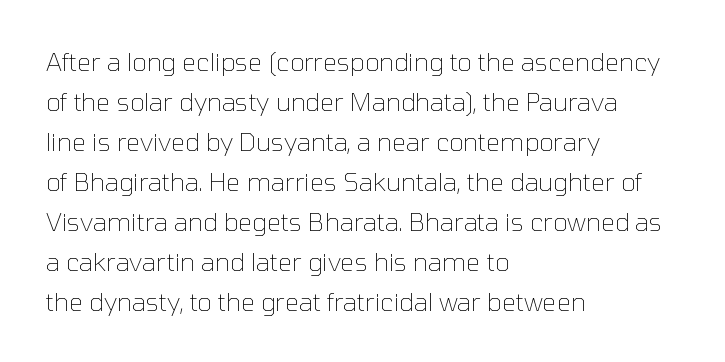
The area under the type is left untouched. A typesetter would mark this as roman, not italic. What's the leading like? Ordinary, nothing unusual. A typesetter would call this zero additional tracking. Which margin do the lines hug? The left one — the right edge is uneven. The cut favours lightness, reaching ordinary text weight at its darkest.
